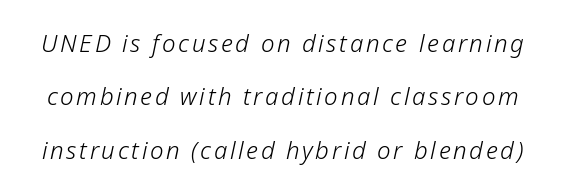
{"italic": "yes", "lean": "right", "slant_degrees": 12, "bold": "no", "underline": "no", "line_spacing": "loose", "line_spacing_ratio": 2.22, "glyph_px": 24}
